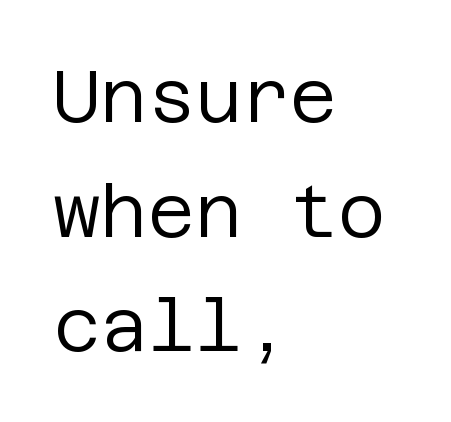
Q: Is the text bold? A: No.
Q: Is the text italic (slanted)? A: No, it is upright.
Q: Is the typeface a serif or a sans-serif typeface? A: Sans-serif.
Q: Is the text underlined? A: No.
Q: How is the paragraph aligned? A: Left-aligned.
Q: Is the spacing between letters normal or unusually wide? A: Normal.
Q: Is the spacing between lines tight, normal or loose? A: Normal.
Q: Width (condensed, normal, or wide)? A: Normal.
Q: Stroke contrast? A: Low.
Q: x-height? A: Large.
